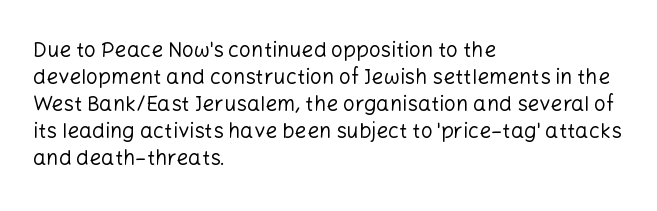
Q: Is the text bold? A: No.
Q: Is the text italic (slanted)? A: No, it is upright.
Q: Is the text underlined? A: No.
Q: How is the paragraph aligned? A: Left-aligned.
Q: Is the spacing between letters normal or unusually wide? A: Normal.
Q: Is the spacing between lines tight, normal or loose? A: Normal.
